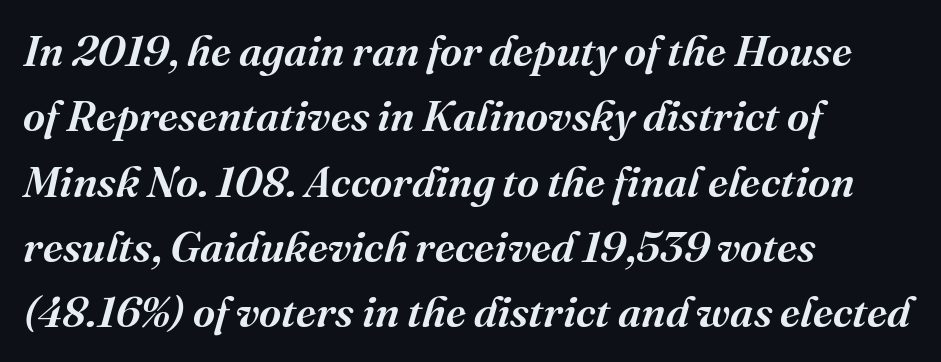
Q: Is the text bold? A: Semi-bold.
Q: Is the text italic (slanted)? A: Yes, it leans right by about 16 degrees.
Q: Is the typeface a serif or a sans-serif typeface? A: Serif.
Q: Is the text underlined? A: No.
Q: How is the paragraph aligned? A: Left-aligned.
Q: Is the spacing between letters normal or unusually wide? A: Normal.
Q: Is the spacing between lines tight, normal or loose? A: Normal.
Q: Width (condensed, normal, or wide)? A: Normal.
Q: Stroke contrast? A: Medium.
Q: x-height? A: Medium.
Q: Monospaced? A: No.
